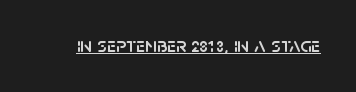
The image shows 21 px text type, upright; set normal letter spacing, underlined.
